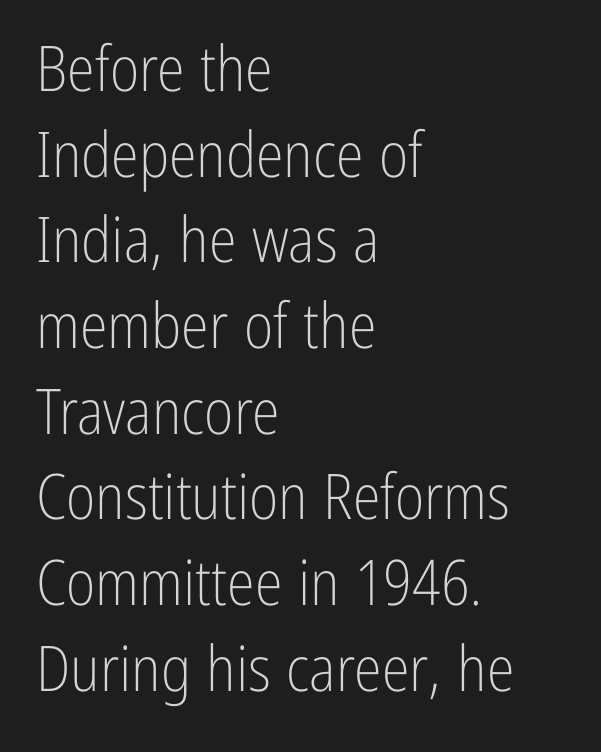
The image shows 63 px light, condensed sans-serif type, upright; set left-aligned, normal line spacing (1.36x), normal letter spacing, not underlined; low stroke contrast and a medium x-height.
